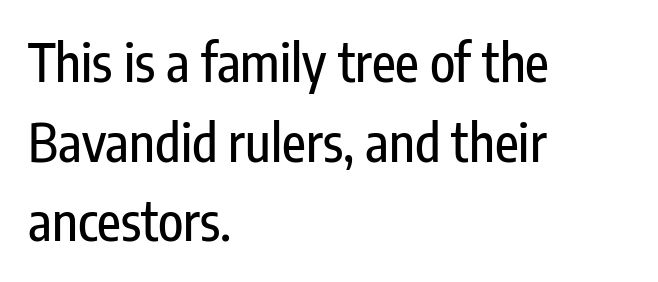
Nobody touched the tracking dial on this one. A student would call this left alignment; a typographer would say flush left, rag right. You can tell it's not italic because the verticals are truly vertical. Check where the strokes stop: nothing finishes them off — pure sans.
